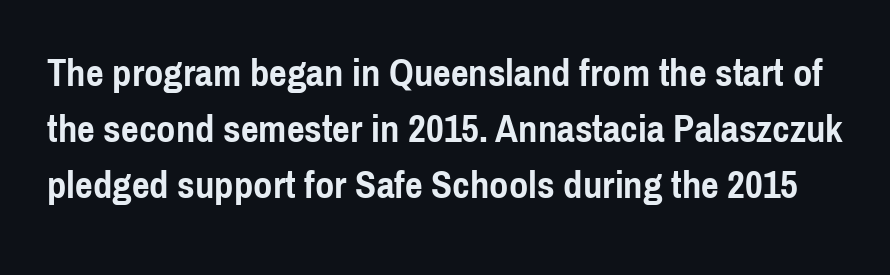
{"serif": "no", "italic": "no", "bold": "yes", "weight": "semibold", "width": "condensed", "x_height": "medium", "monospaced": "no", "underline": "no", "line_spacing": "normal", "line_spacing_ratio": 1.44, "letter_spacing": "normal", "letter_spacing_em": 0.0, "glyph_px": 39}
